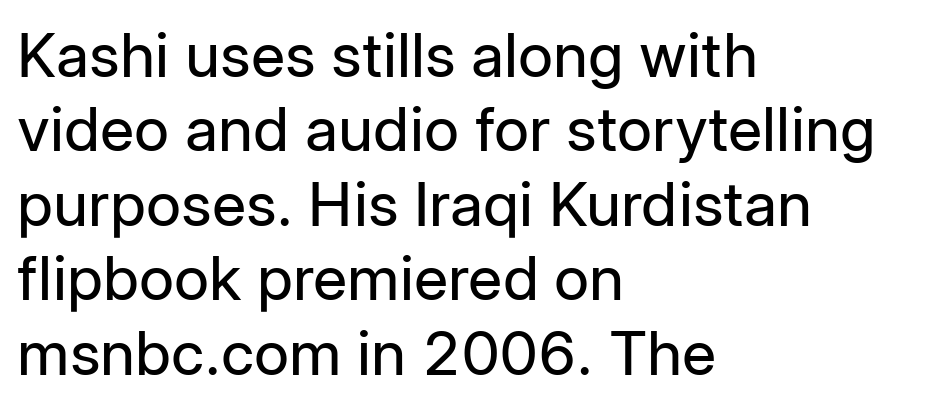
{"serif": "no", "italic": "no", "bold": "no", "weight": "regular", "width": "normal", "stroke_contrast": "low", "x_height": "medium", "monospaced": "no", "underline": "no", "align": "left", "line_spacing_ratio": 1.22, "letter_spacing": "normal", "letter_spacing_em": 0.0, "glyph_px": 61}
